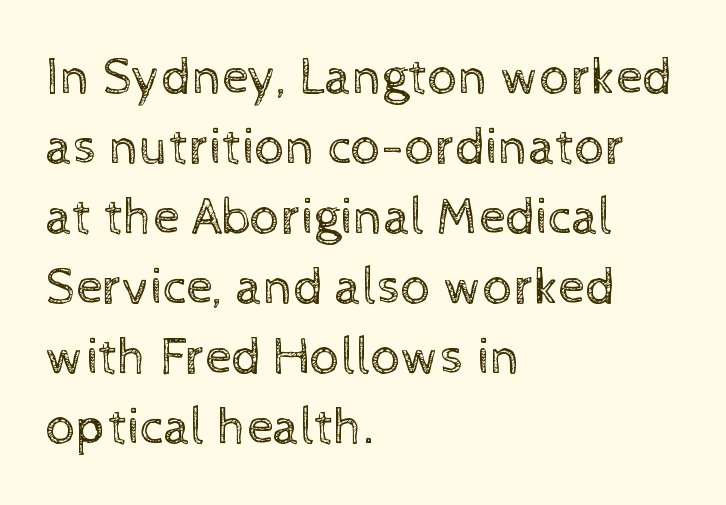
The image shows 53 px regular-weight type, upright; set left-aligned, normal line spacing (1.32x), normal letter spacing, not underlined; a medium x-height.
